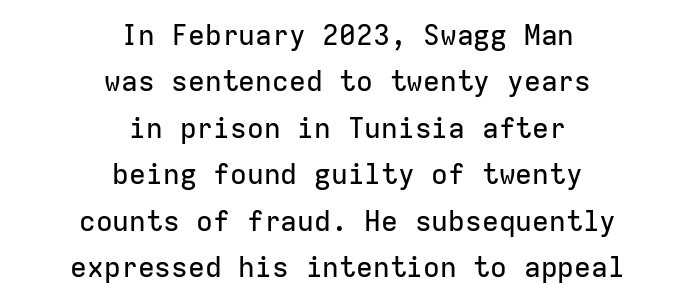
{"serif": "no", "italic": "no", "width": "normal", "stroke_contrast": "low", "x_height": "medium", "monospaced": "yes", "underline": "no", "align": "center", "line_spacing": "normal", "line_spacing_ratio": 1.66, "letter_spacing": "normal", "letter_spacing_em": 0.0, "glyph_px": 28}
